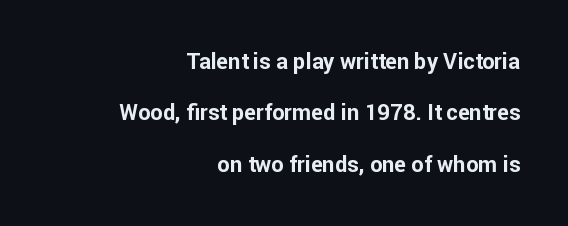
{"italic": "no", "bold": "yes", "underline": "no", "align": "right", "line_spacing": "loose", "line_spacing_ratio": 2.34, "letter_spacing": "normal", "letter_spacing_em": 0.0, "glyph_px": 22}
